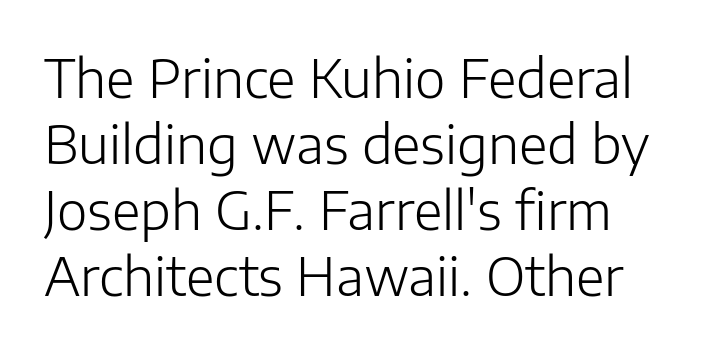
Default kerning and tracking; the words read as compact shapes. Beneath every word, the page is bare. Here the designer chose a conventional face with non-uniform glyph widths. These lines are composed in type without serifs. Is there any slant? The stems are plumb.
